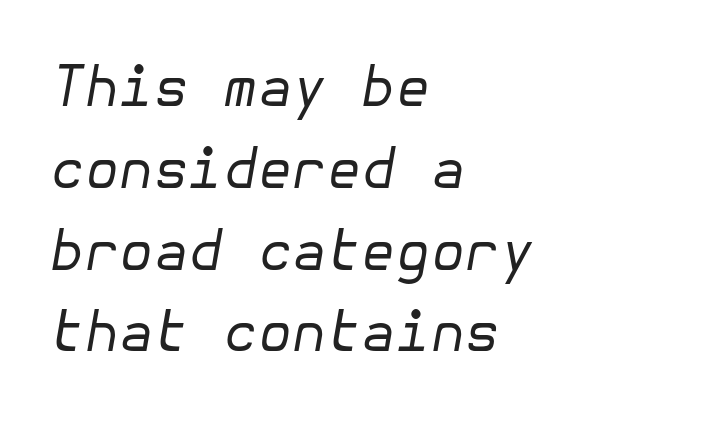
Glance below the letters and you will spot only blank space. Would a proofreader flag this as italicized? Yes. Evenly set lines give the paragraph a standard silhouette. These lines keep a tight, regular rhythm from letter to letter. The paragraph has a hard left edge and a soft right edge. Stems here are at most as thick as an everyday book face.
